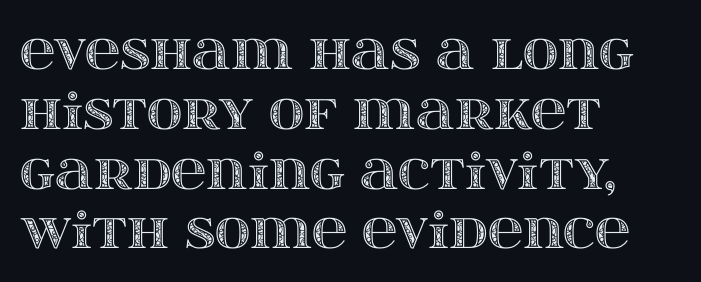
Q: Is the text italic (slanted)? A: No, it is upright.
Q: Is the text underlined? A: No.
Q: How is the paragraph aligned? A: Left-aligned.
Q: Is the spacing between letters normal or unusually wide? A: Normal.
Q: Width (condensed, normal, or wide)? A: Wide.
Q: x-height? A: Large.
Q: Monospaced? A: No.
